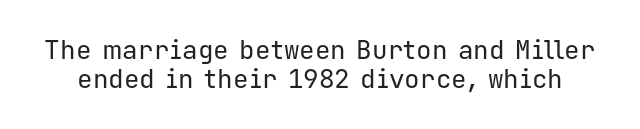
The image shows 26 px text type, upright; set tight line spacing (1.13x), normal letter spacing, not underlined.
